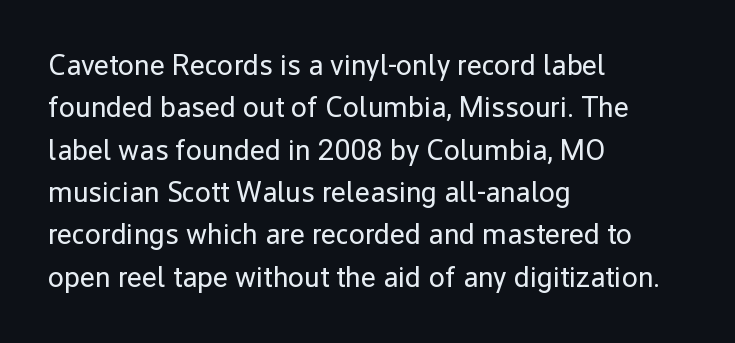
Quick note: not italic, upright. Nobody touched the tracking dial on this one. Teacher's note: observe the even left margin — that is flush-left alignment. No heavy texture on the line: the type isn't bold. Serifs: no, the terminals of the letterforms are clean. Each letter keeps its own natural width here, so spacing adapts to shape.
